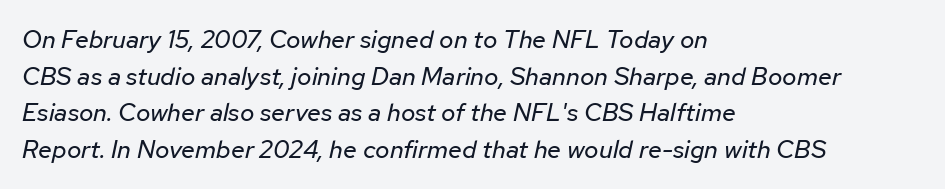
Words appear dense and cohesive because spacing is normal. The ragged edge is on the right, which tells us the setting is flush left. If you drew a line through each stem, it would be angled. A light-to-regular cut is what we see here.
